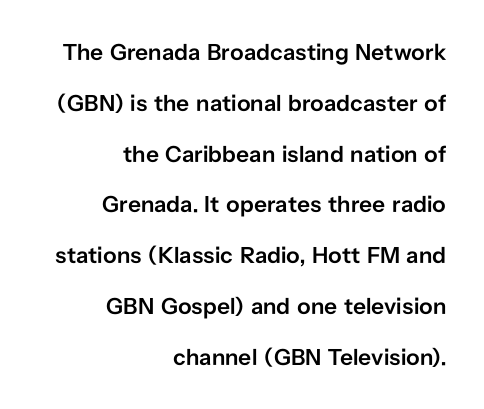
Airy leading. The area under the type is left untouched. This rendering leaves character spacing at its baseline value. This is roman type, the default non-slanted kind.
